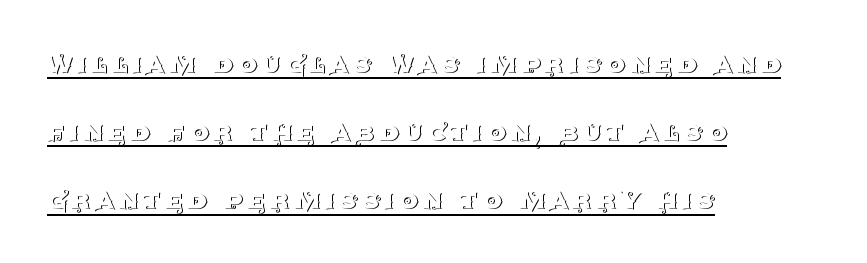
Q: Is the text bold? A: No.
Q: Is the text italic (slanted)? A: No, it is upright.
Q: Is the typeface a serif or a sans-serif typeface? A: Serif.
Q: Is the text underlined? A: Yes.
Q: How is the paragraph aligned? A: Left-aligned.
Q: Is the spacing between lines tight, normal or loose? A: Loose.
Q: Width (condensed, normal, or wide)? A: Normal.
Q: Stroke contrast? A: Medium.
Q: x-height? A: Large.
Q: Monospaced? A: No.
